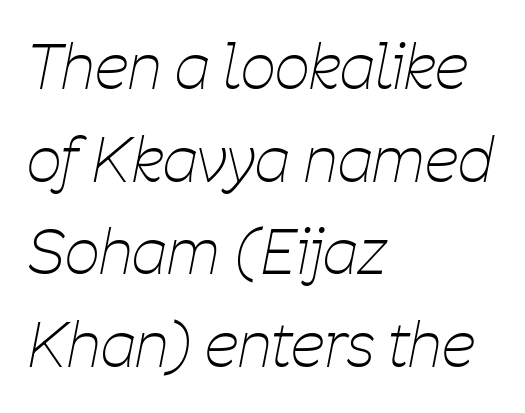
Nobody touched the tracking dial on this one. In CSS terms this would be text-align: left. The weight would be labelled regular, book, light, or lighter still. Descenders hang freely into open space. This block has exactly the height ordinary leading produces.
